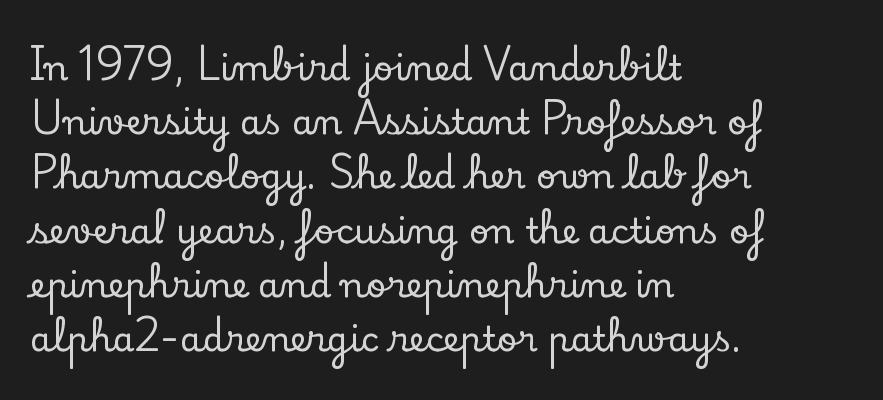
The image shows 35 px text type, upright; set left-aligned, normal line spacing (1.55x), normal letter spacing, not underlined; low stroke contrast and a small x-height.
